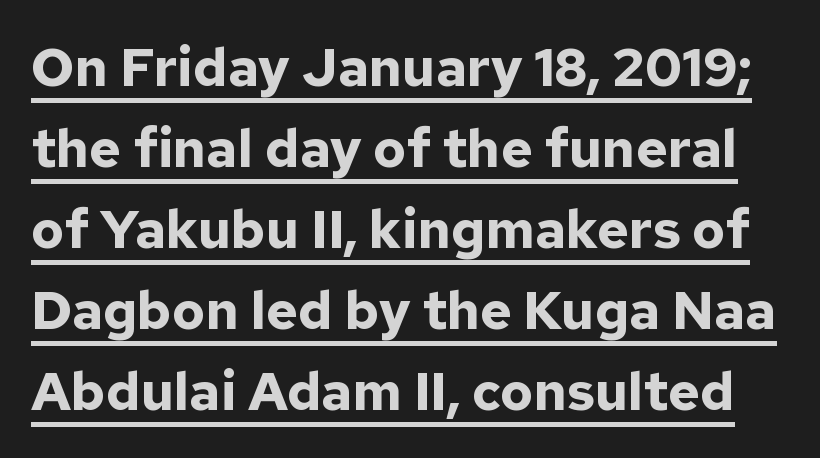
The words here are underlined. The typeface chosen for these lines omits serifs. Posture: straight, roman, zero tilt. Spacing between characters is what you'd get straight out of the box. The face used here is proportionally spaced, like ordinary book or web type. The passage shown stacks its lines at a standard gap.
